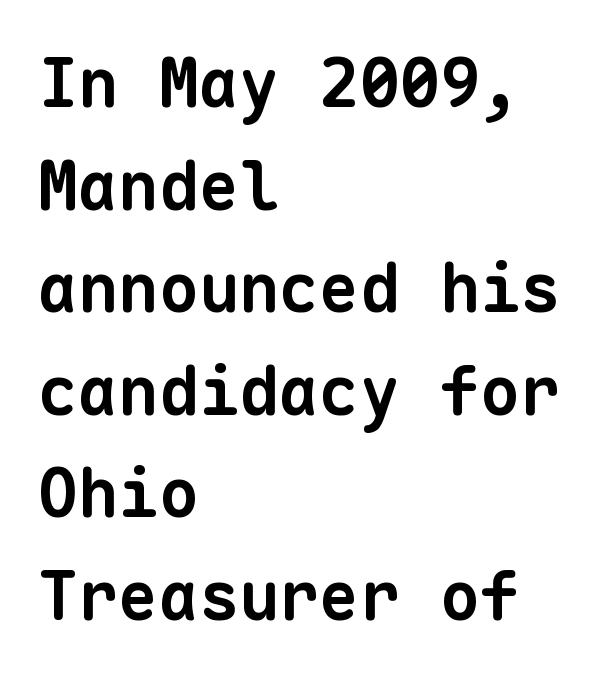
{"serif": "no", "bold": "yes", "weight": "bold", "width": "normal", "stroke_contrast": "low", "x_height": "medium", "monospaced": "yes", "underline": "no", "align": "left", "line_spacing": "normal", "line_spacing_ratio": 1.53, "letter_spacing": "normal", "letter_spacing_em": 0.0, "glyph_px": 67}
